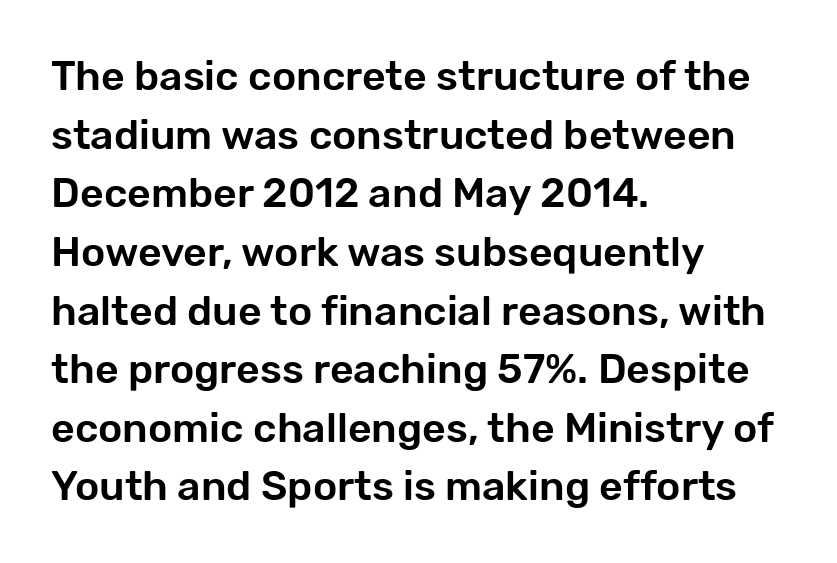
The string is rendered with underlining switched off. This is the regular roman posture of the typeface. The designer went with a sans here, leaving each stem footless. Letter spacing: default. A classic flush-left, rag-right setting is used for this passage. The passage shown stacks its lines at a standard gap.
